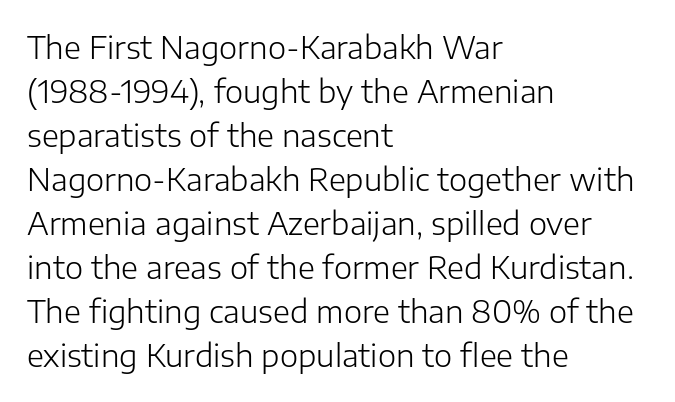
Are there feet on the stems? There aren't — it's a sans. Casual observation: everything's shoved over to the left. The typeface has the unassuming heft of standard copy or less. The rendering keeps characters at their native spacing. Does the lettering tilt? It doesn't — this is upright.
